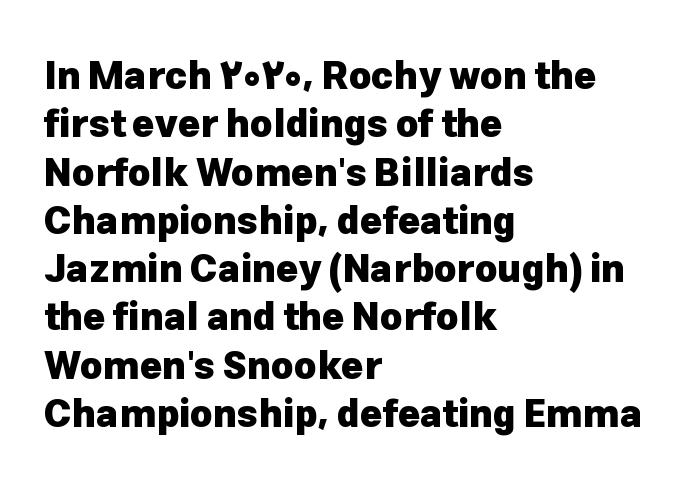
{"serif": "no", "italic": "no", "bold": "yes", "weight": "heavy", "width": "normal", "stroke_contrast": "low", "x_height": "medium", "monospaced": "no", "underline": "no", "align": "left", "line_spacing": "normal", "line_spacing_ratio": 1.27, "letter_spacing": "normal", "letter_spacing_em": 0.0, "glyph_px": 38}
